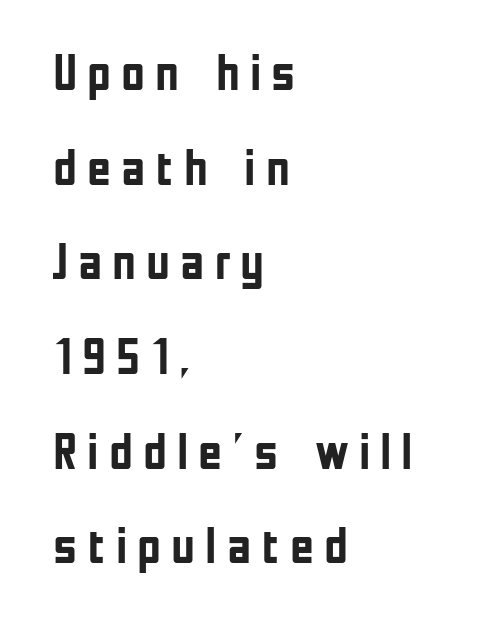
If you drew a ruler down the left edge, every line would touch it. These lines are composed in type without serifs. A dark, heavy texture on the line: the type is bold. Every character sits straight up, as roman type does. Just letters on the line, the space beneath them empty.
